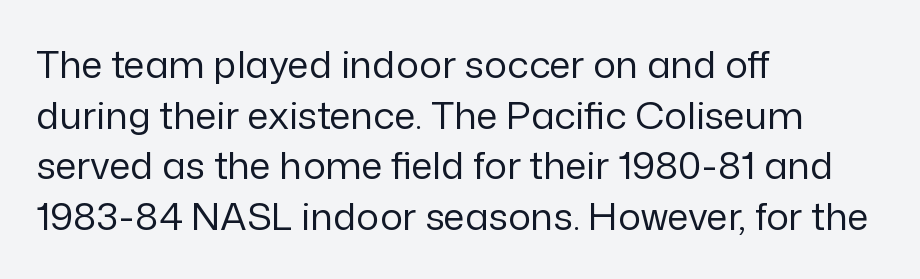
The image shows 38 px regular-weight sans-serif type, upright; set left-aligned, normal line spacing (1.33x), normal letter spacing, not underlined; low stroke contrast and a medium x-height.
